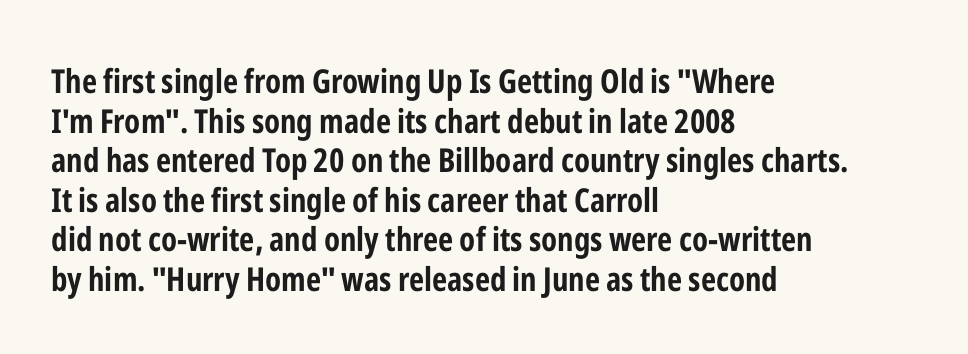
{"serif": "no", "italic": "no", "bold": "yes", "weight": "bold", "width": "condensed", "stroke_contrast": "low", "x_height": "medium", "monospaced": "no", "underline": "no", "align": "left", "line_spacing_ratio": 1.2, "letter_spacing": "normal", "letter_spacing_em": 0.0, "glyph_px": 33}
